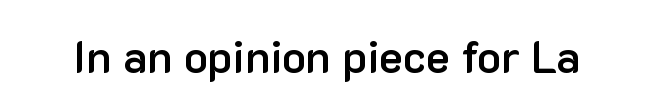
{"serif": "no", "italic": "no", "bold": "semi", "weight": "semibold", "width": "normal", "stroke_contrast": "low", "x_height": "medium", "monospaced": "no", "underline": "no", "letter_spacing": "normal", "letter_spacing_em": 0.0, "glyph_px": 45}
